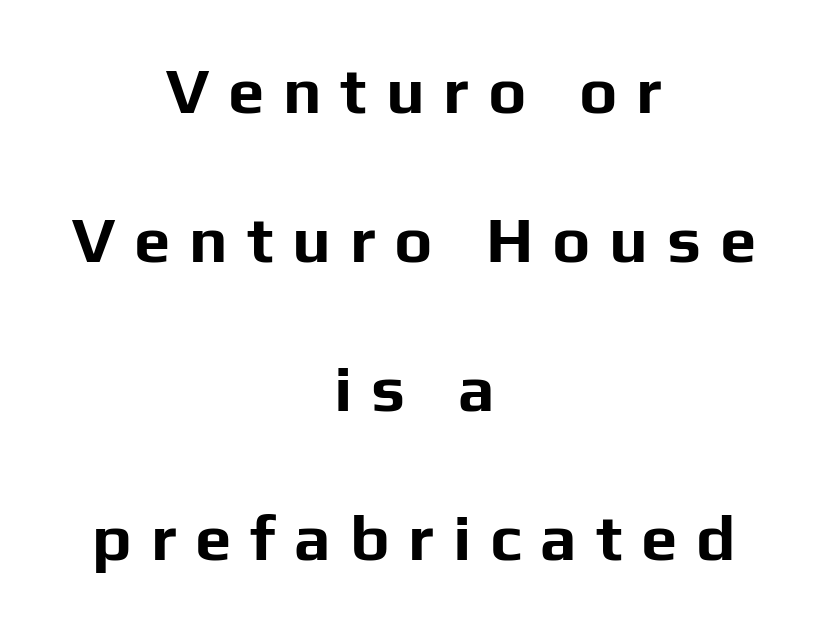
{"serif": "no", "italic": "no", "bold": "yes", "weight": "bold", "width": "normal", "stroke_contrast": "low", "x_height": "medium", "monospaced": "no", "underline": "no", "align": "center", "line_spacing": "loose", "line_spacing_ratio": 2.29, "letter_spacing": "wide", "letter_spacing_em": 0.29, "glyph_px": 65}
